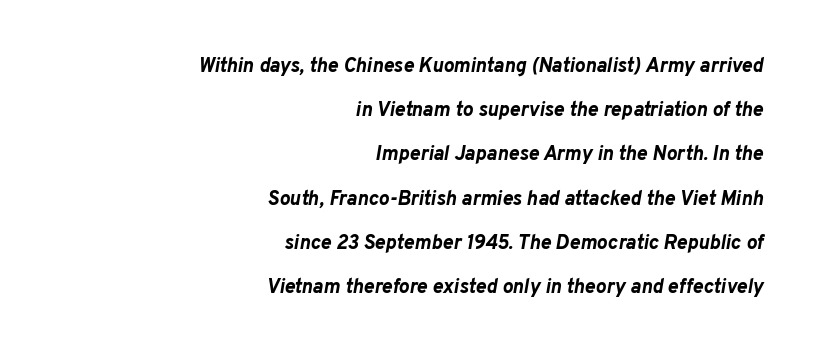
{"italic": "yes", "lean": "right", "slant_degrees": 10, "bold": "yes", "underline": "no", "align": "right", "line_spacing": "loose", "line_spacing_ratio": 2.21, "letter_spacing": "normal", "letter_spacing_em": 0.0, "glyph_px": 20}
